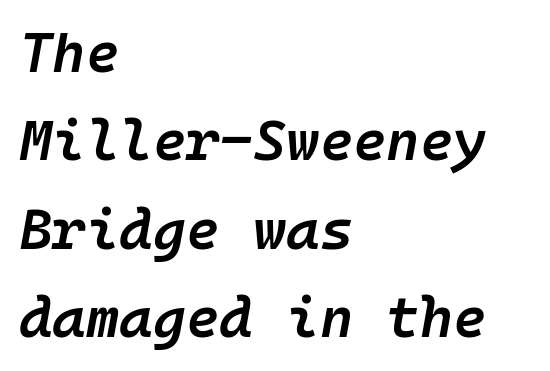
The designer left line spacing at the default. The text carries the slant typical of an italic or oblique font. Anything drawn beneath the words? Only blank space. Reading down the block, your eye returns to a fixed left position each line. Caption: semibold face, moderately heavy strokes.
